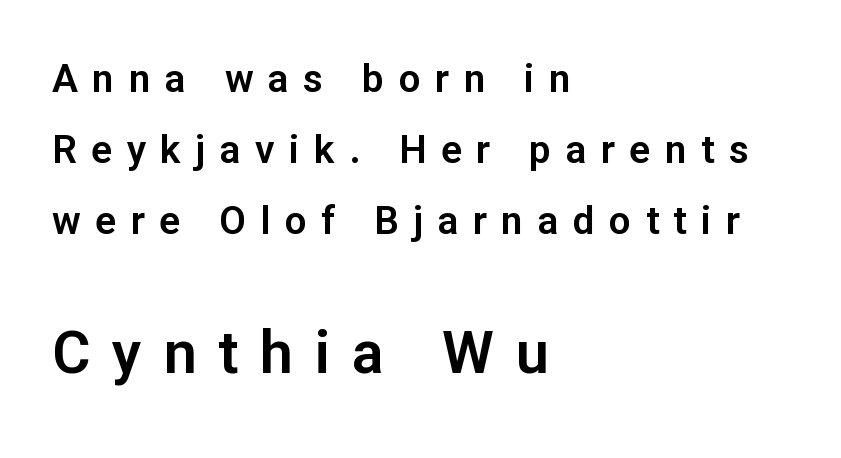
The image shows 59 px sans-serif type, upright; set left-aligned, line spacing 1.82x, unusually wide letter spacing (+0.37 em), not underlined; the second (bottom) block is 1.51x larger; low stroke contrast and a medium x-height.
